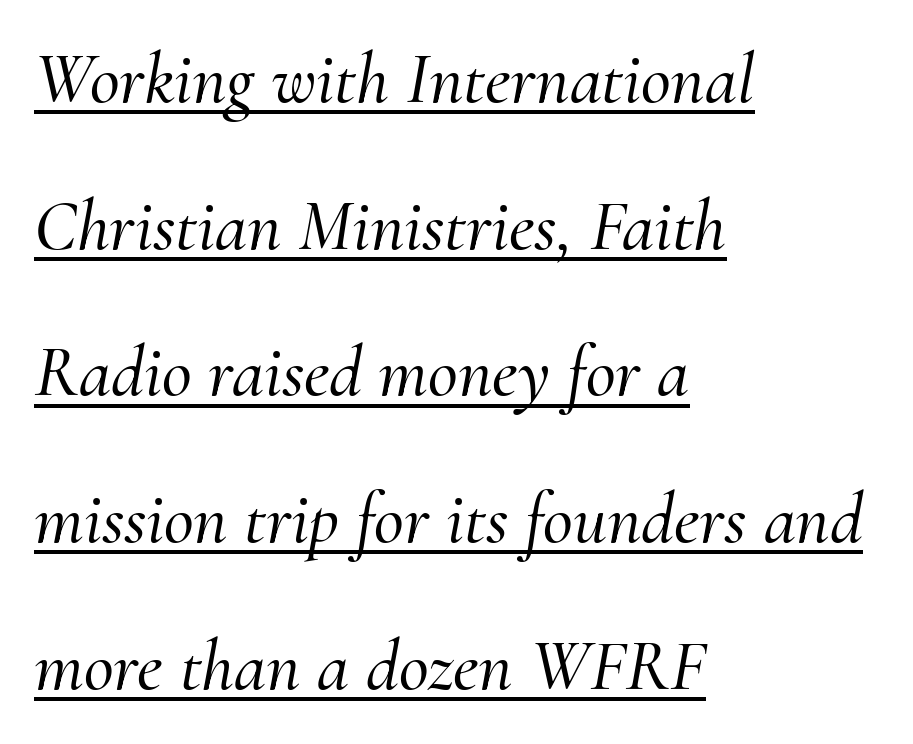
The image shows 73 px serif type, italic (leaning right); set left-aligned, loose line spacing (2.01x), normal letter spacing, underlined; medium stroke contrast and a small x-height.
